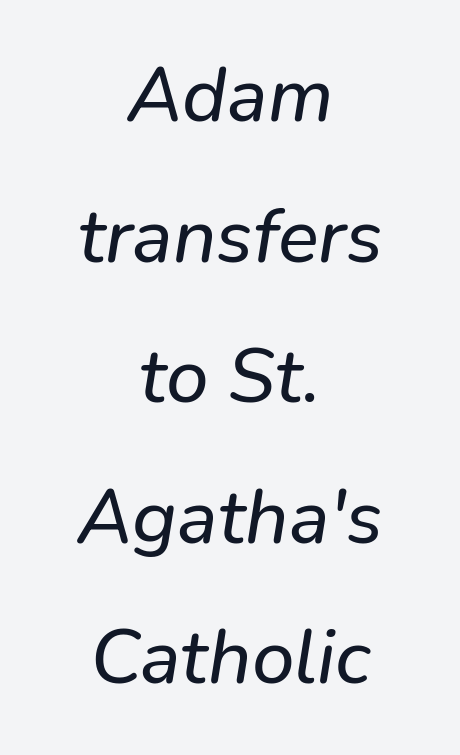
Q: Is the typeface a serif or a sans-serif typeface? A: Sans-serif.
Q: Is the text underlined? A: No.
Q: How is the paragraph aligned? A: Centered.
Q: Is the spacing between letters normal or unusually wide? A: Normal.
Q: Width (condensed, normal, or wide)? A: Normal.
Q: Stroke contrast? A: Low.
Q: x-height? A: Medium.
Q: Monospaced? A: No.
